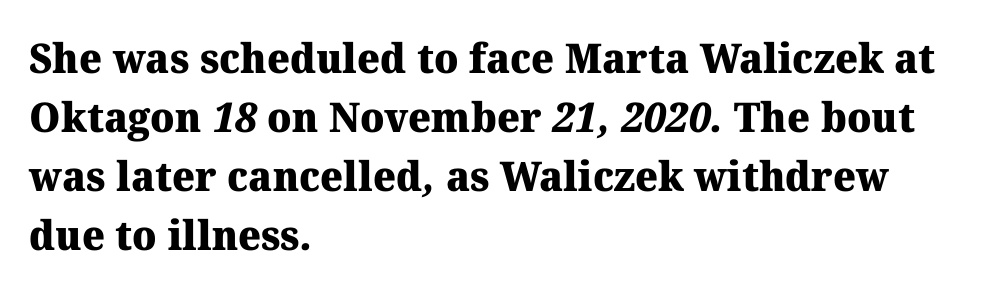
{"serif": "yes", "bold": "yes", "weight": "heavy", "width": "normal", "stroke_contrast": "medium", "x_height": "medium", "monospaced": "no", "underline": "no", "align": "left", "line_spacing": "normal", "line_spacing_ratio": 1.44, "letter_spacing": "normal", "letter_spacing_em": 0.0, "glyph_px": 41}
